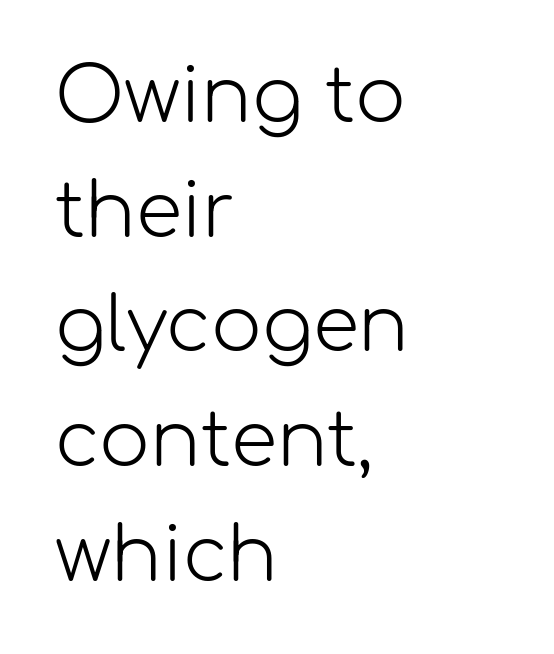
{"serif": "no", "italic": "no", "bold": "no", "weight": "light", "width": "normal", "stroke_contrast": "low", "x_height": "medium", "monospaced": "no", "underline": "no", "align": "left", "line_spacing": "normal", "line_spacing_ratio": 1.53, "letter_spacing": "normal", "letter_spacing_em": 0.0, "glyph_px": 75}
